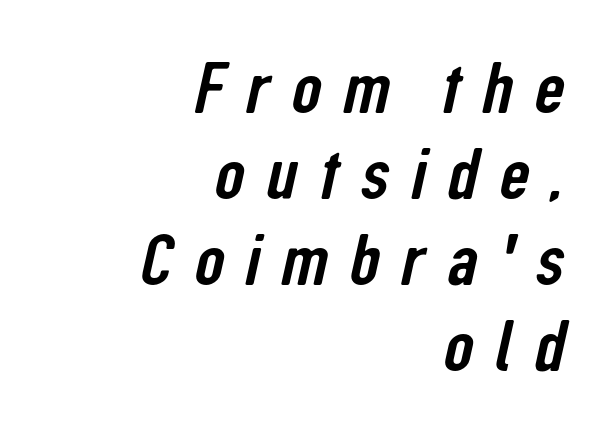
The rendering uses natural spacing where letterforms have individual widths. Examine the stroke ends and you'll find no serifs. Caption: expanded tracking, letters set apart. A bare baseline throughout the passage.
